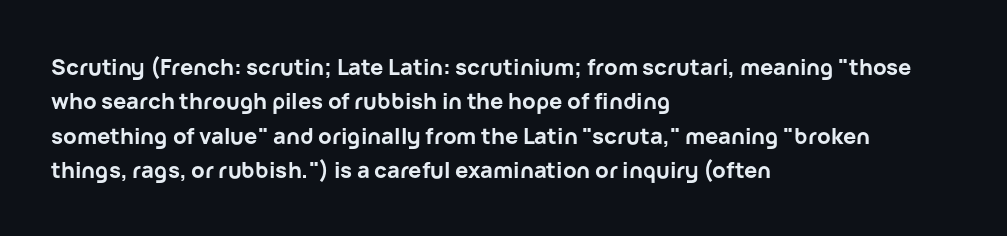
The image shows 22 px bold type, upright; set left-aligned, normal line spacing (1.56x), normal letter spacing, not underlined.
